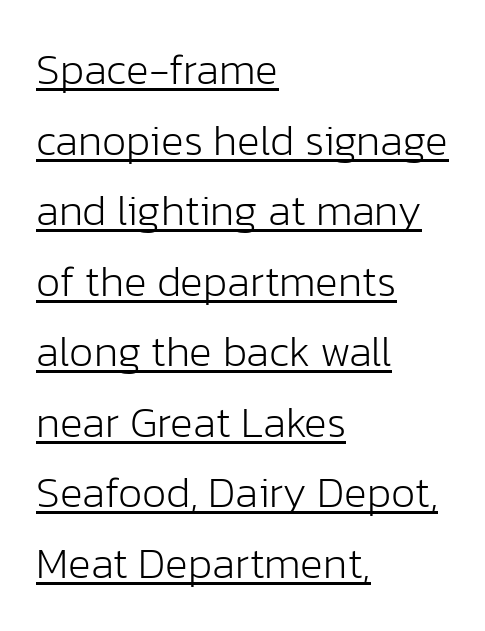
{"serif": "no", "italic": "no", "bold": "no", "weight": "light", "width": "normal", "stroke_contrast": "low", "x_height": "medium", "monospaced": "no", "underline": "yes", "align": "left", "line_spacing": "normal", "line_spacing_ratio": 1.64, "letter_spacing": "normal", "letter_spacing_em": 0.0, "glyph_px": 43}
